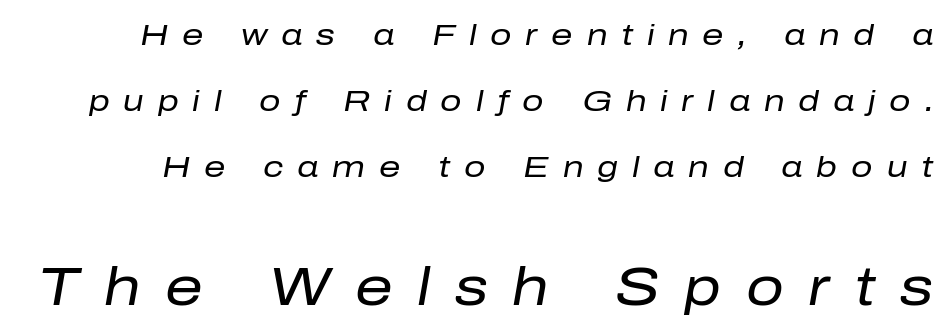
The image shows 53 px regular-weight type, italic (leaning right); set loose line spacing (2.2x), unusually wide letter spacing (+0.46 em), not underlined; the second (bottom) block is 1.77x larger; low stroke contrast and a medium x-height.
